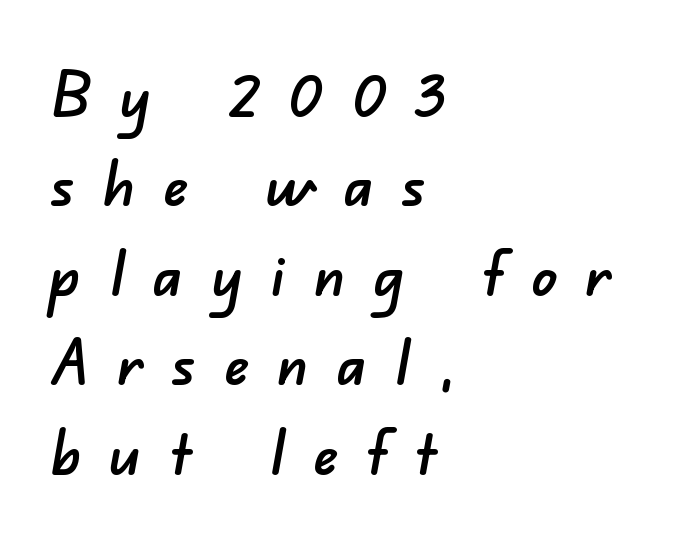
{"serif": "no", "width": "normal", "stroke_contrast": "low", "x_height": "small", "monospaced": "no", "underline": "no", "align": "left", "line_spacing": "normal", "line_spacing_ratio": 1.42, "letter_spacing": "wide", "letter_spacing_em": 0.45, "glyph_px": 63}
